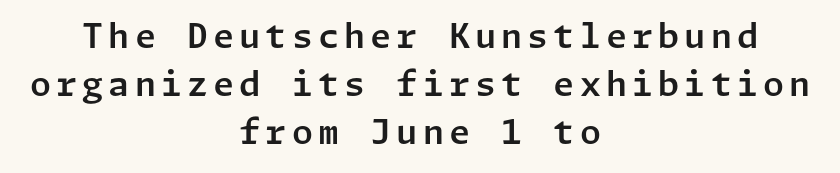
Q: Is the text italic (slanted)? A: No, it is upright.
Q: Is the typeface a serif or a sans-serif typeface? A: Sans-serif.
Q: Is the text underlined? A: No.
Q: How is the paragraph aligned? A: Centered.
Q: Is the spacing between lines tight, normal or loose? A: Normal.
Q: Width (condensed, normal, or wide)? A: Normal.
Q: Stroke contrast? A: Low.
Q: x-height? A: Medium.
